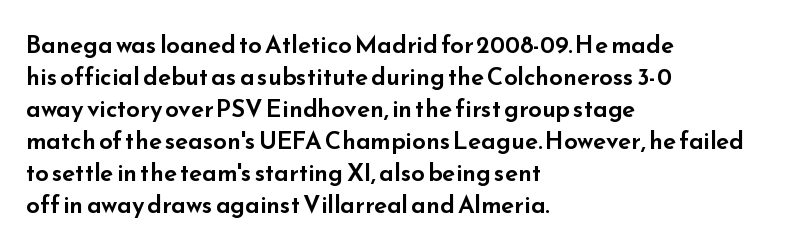
No italicization has been applied; the sample stays upright. The vertical gap from one line to the next is medium. Standard letterfit; no display-style spreading of the glyphs. The passage is arranged the way most books set body copy — flush left. Rule under the text: the space is simply empty.
